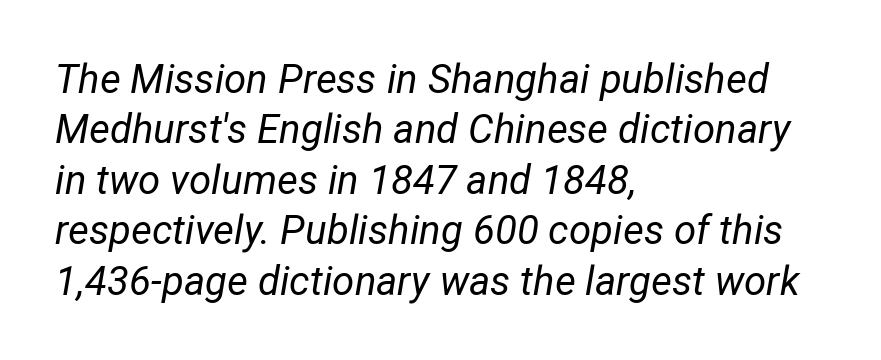
The letters advance in unequal steps, a hallmark of proportional type. The paragraph shown leans on its left margin. Emphasis-style slanted type is in use. The foot of each line stays bare and open. Does the leading feel generous? No, just average.
